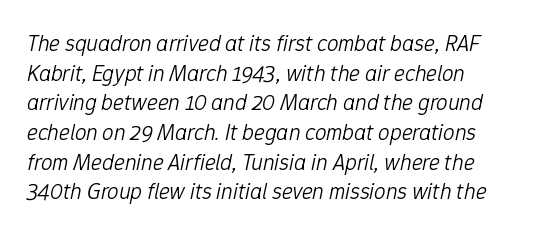
The image shows 23 px text type, italic (leaning right); set normal line spacing (1.29x), normal letter spacing, not underlined.
